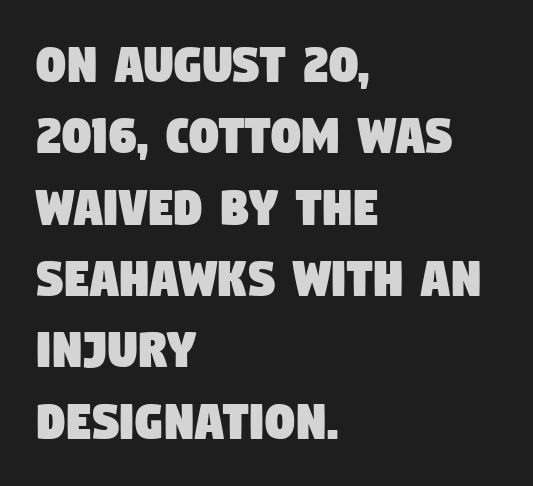
The image shows 58 px condensed sans-serif type; set left-aligned, line spacing 1.23x, normal letter spacing, not underlined; low stroke contrast and a large x-height.
